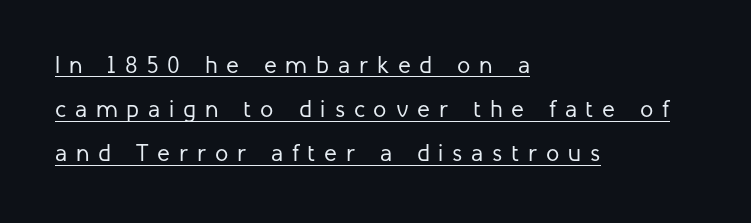
The image shows 24 px text type, upright; set left-aligned, line spacing 1.84x, unusually wide letter spacing (+0.37 em), underlined.
